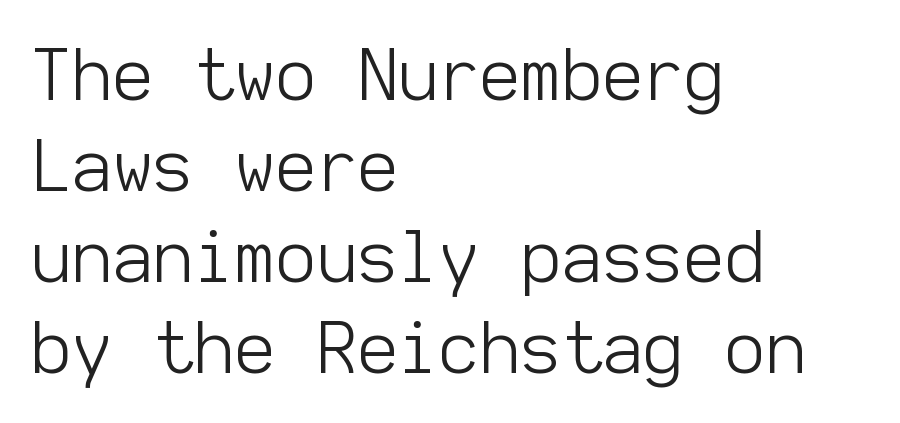
The image shows 71 px light sans-serif type, upright, monospaced; set left-aligned, normal line spacing (1.28x), normal letter spacing, not underlined; low stroke contrast and a medium x-height.
